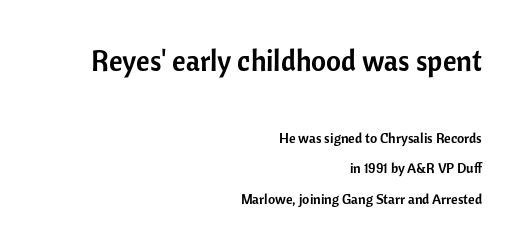
Q: Is the text italic (slanted)? A: No, it is upright.
Q: Is the typeface a serif or a sans-serif typeface? A: Sans-serif.
Q: Is the text underlined? A: No.
Q: How is the paragraph aligned? A: Right-aligned.
Q: Is the spacing between letters normal or unusually wide? A: Normal.
Q: Is the spacing between lines tight, normal or loose? A: Loose.
Q: Which block of text is set in a larger size, the first (top) or the second (bottom)? A: The first (top) one.
Q: Width (condensed, normal, or wide)? A: Normal.
Q: Stroke contrast? A: Low.
Q: x-height? A: Medium.
Q: Monospaced? A: No.
